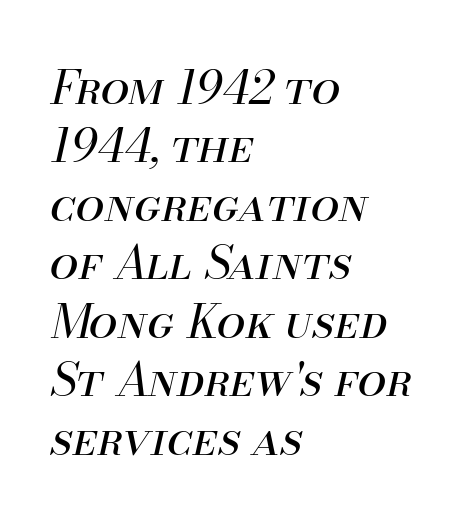
Q: Is the text bold? A: No.
Q: Is the text italic (slanted)? A: Yes, it leans right by about 13 degrees.
Q: Is the text underlined? A: No.
Q: How is the paragraph aligned? A: Left-aligned.
Q: Is the spacing between letters normal or unusually wide? A: Normal.
Q: Is the spacing between lines tight, normal or loose? A: Normal.
Q: Width (condensed, normal, or wide)? A: Normal.
Q: Stroke contrast? A: Medium.
Q: x-height? A: Small.
Q: Monospaced? A: No.
